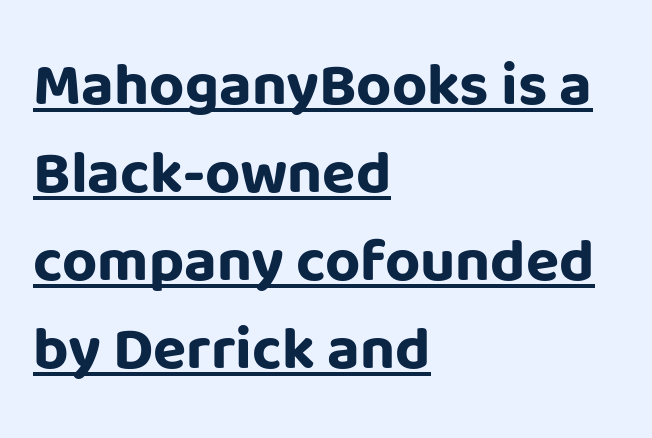
Posture: straight, roman, zero tilt. Typesetter's note: full bold, strokes at maximum text heaviness. The text was rendered using a sans face with plain stroke endings. Letter spacing: default. One glance says typical: line gaps are just what's usual.
